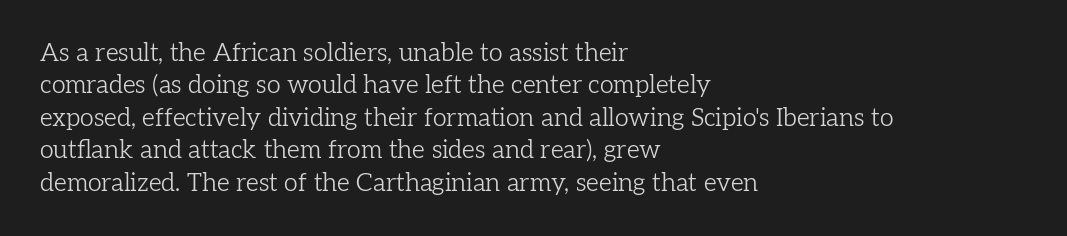
{"italic": "no", "bold": "no", "underline": "no", "align": "left", "line_spacing": "normal", "line_spacing_ratio": 1.3, "letter_spacing": "normal", "letter_spacing_em": 0.0, "glyph_px": 25}
